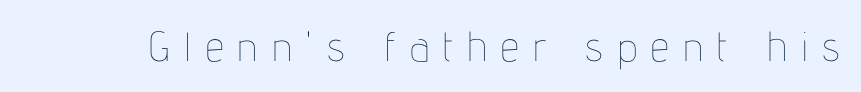
The image shows 41 px thin, condensed type, upright; set unusually wide letter spacing (+0.34 em), not underlined; low stroke contrast and a medium x-height.
